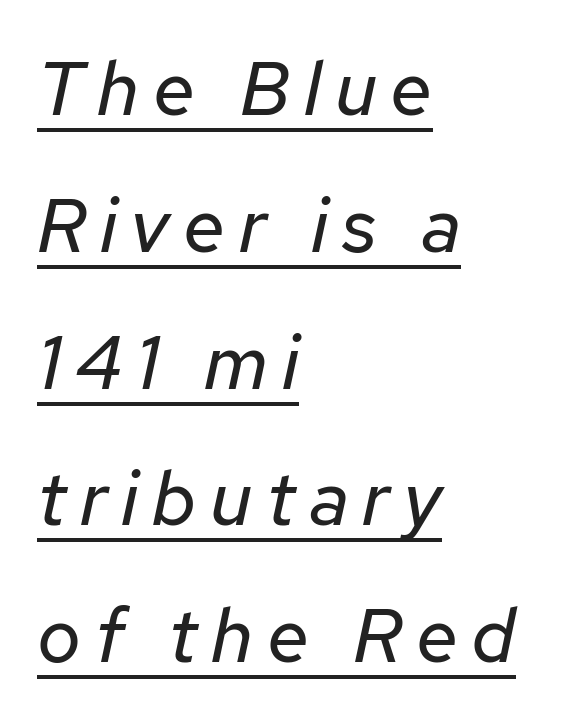
Q: Is the text bold? A: No.
Q: Is the text italic (slanted)? A: Yes, it leans right by about 12 degrees.
Q: Is the text underlined? A: Yes.
Q: How is the paragraph aligned? A: Left-aligned.
Q: Width (condensed, normal, or wide)? A: Normal.
Q: Stroke contrast? A: Low.
Q: x-height? A: Medium.
Q: Monospaced? A: No.
